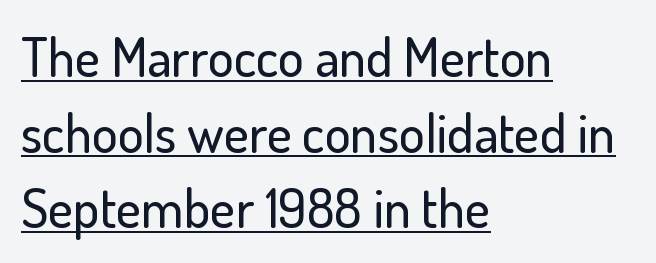
The image shows 54 px sans-serif type, upright; set left-aligned, normal line spacing (1.4x), normal letter spacing, underlined; low stroke contrast and a small x-height.
